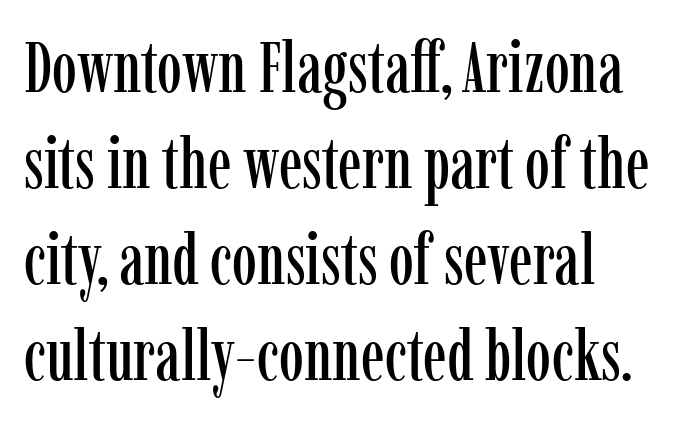
{"serif": "yes", "italic": "no", "width": "condensed", "stroke_contrast": "low", "x_height": "medium", "monospaced": "no", "underline": "no", "line_spacing": "normal", "line_spacing_ratio": 1.35, "letter_spacing": "normal", "letter_spacing_em": 0.0, "glyph_px": 71}
